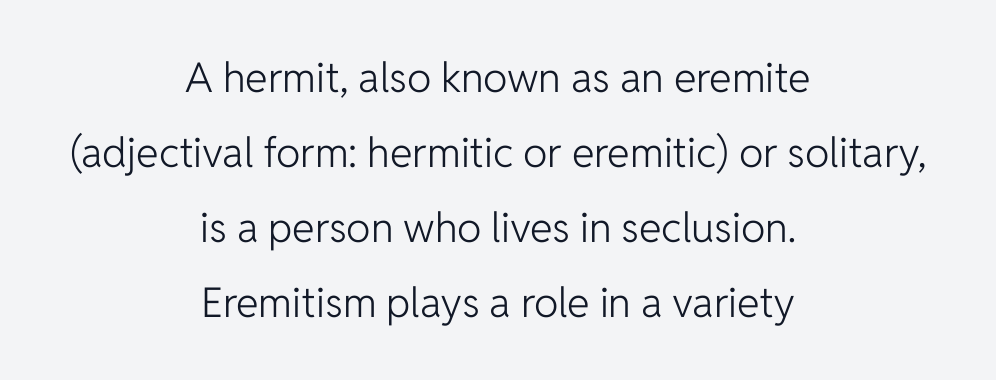
Q: Is the text bold? A: No.
Q: Is the text italic (slanted)? A: No, it is upright.
Q: Is the typeface a serif or a sans-serif typeface? A: Sans-serif.
Q: Is the text underlined? A: No.
Q: How is the paragraph aligned? A: Centered.
Q: Is the spacing between letters normal or unusually wide? A: Normal.
Q: Width (condensed, normal, or wide)? A: Normal.
Q: Stroke contrast? A: Low.
Q: x-height? A: Medium.
Q: Monospaced? A: No.
